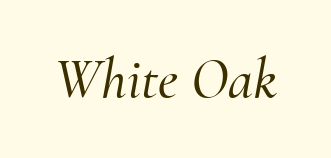
Q: Is the text italic (slanted)? A: Yes, it leans right by about 10 degrees.
Q: Is the typeface a serif or a sans-serif typeface? A: Serif.
Q: Is the text underlined? A: No.
Q: Is the spacing between letters normal or unusually wide? A: Normal.
Q: Width (condensed, normal, or wide)? A: Normal.
Q: Stroke contrast? A: Medium.
Q: x-height? A: Small.
Q: Monospaced? A: No.
